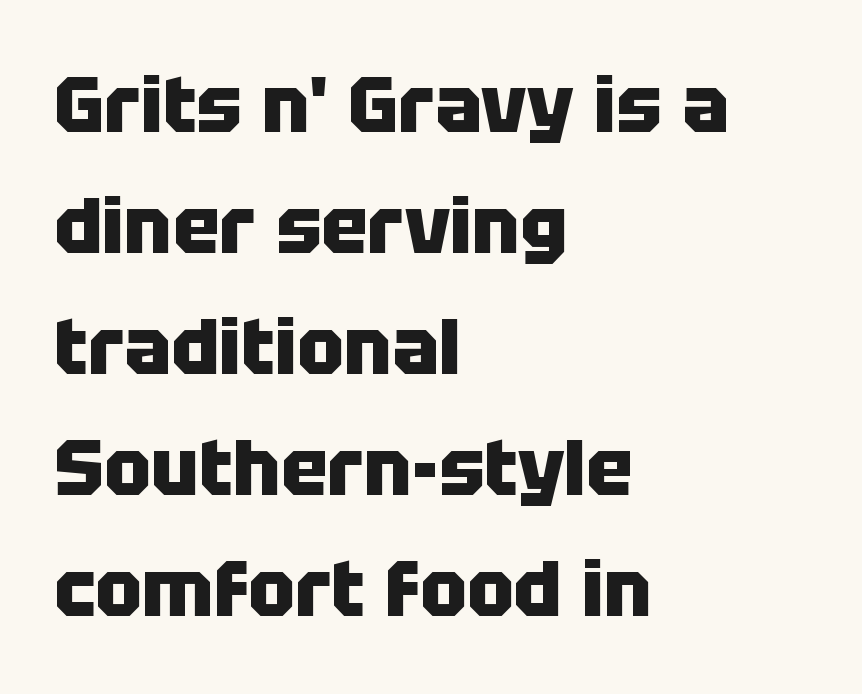
Q: Is the text bold? A: Yes.
Q: Is the text italic (slanted)? A: No, it is upright.
Q: Is the typeface a serif or a sans-serif typeface? A: Sans-serif.
Q: Is the text underlined? A: No.
Q: How is the paragraph aligned? A: Left-aligned.
Q: Is the spacing between letters normal or unusually wide? A: Normal.
Q: Is the spacing between lines tight, normal or loose? A: Normal.
Q: Width (condensed, normal, or wide)? A: Normal.
Q: Stroke contrast? A: Low.
Q: x-height? A: Large.
Q: Monospaced? A: No.
